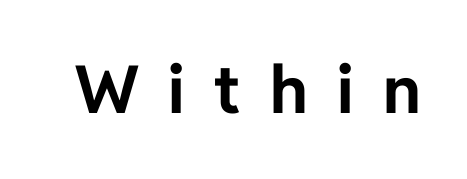
The image shows 66 px bold sans-serif type, upright; set unusually wide letter spacing (+0.45 em), not underlined; low stroke contrast and a medium x-height.
